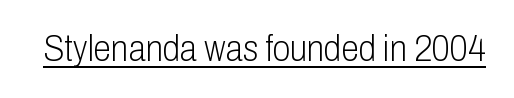
The image shows 36 px light, condensed sans-serif type, upright; set normal letter spacing, underlined; low stroke contrast and a medium x-height.
